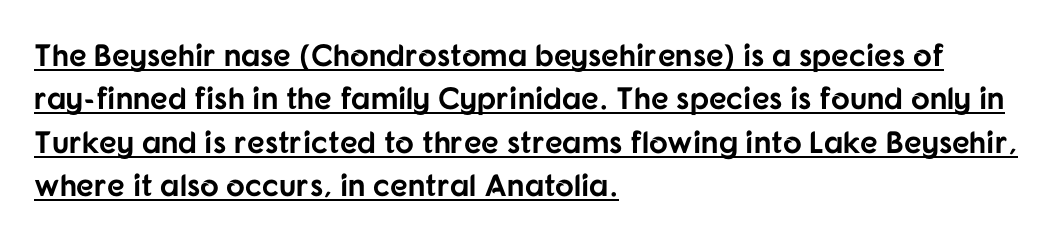
The image shows 31 px bold sans-serif type, upright; set left-aligned, normal line spacing (1.4x), normal letter spacing, underlined; low stroke contrast and a medium x-height.
